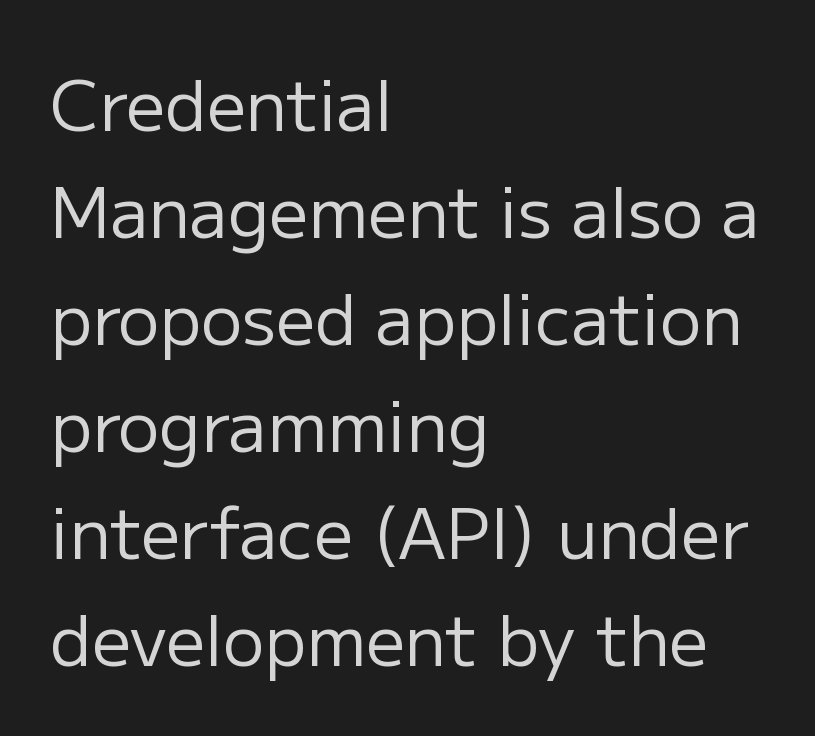
{"serif": "no", "italic": "no", "bold": "no", "weight": "regular", "width": "normal", "stroke_contrast": "low", "x_height": "medium", "monospaced": "no", "underline": "no", "align": "left", "line_spacing": "normal", "line_spacing_ratio": 1.55, "letter_spacing": "normal", "letter_spacing_em": 0.0, "glyph_px": 69}
